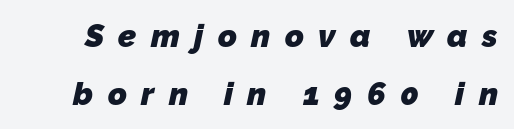
{"serif": "no", "bold": "yes", "weight": "heavy", "width": "normal", "stroke_contrast": "low", "x_height": "medium", "monospaced": "no", "underline": "no", "line_spacing_ratio": 1.8, "letter_spacing": "wide", "letter_spacing_em": 0.45, "glyph_px": 32}
